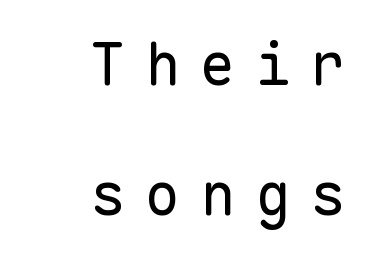
The image shows 59 px regular-weight sans-serif type, upright, monospaced; set right-aligned, loose line spacing (2.2x), unusually wide letter spacing (+0.33 em), not underlined; low stroke contrast and a medium x-height.
